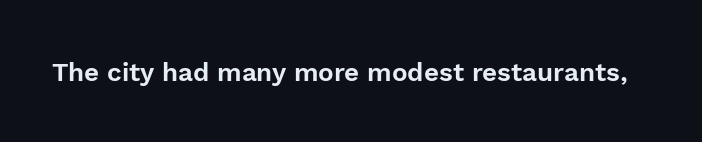
Is there any slant? The stems are plumb. Descenders are the only things crossing below the line. The line texture is even and compact thanks to regular tracking.
